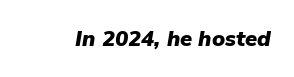
Is the type slanted? Yes — the strokes lean at a clear angle. The string is rendered with underlining switched off. Strokes here are thick enough to call this a true bold. This rendering leaves character spacing at its baseline value.
